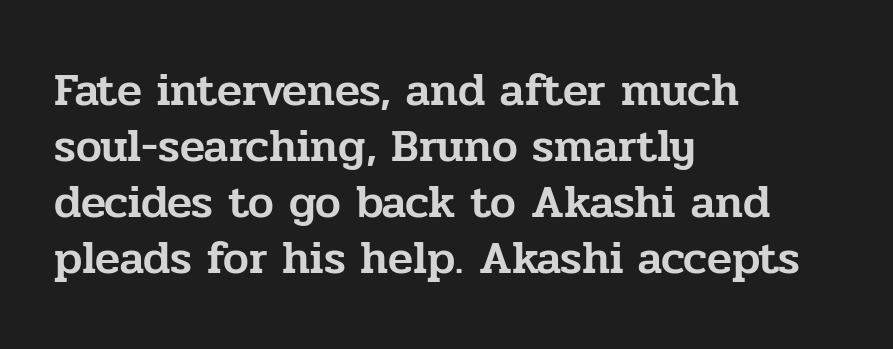
{"serif": "yes", "italic": "no", "width": "normal", "stroke_contrast": "low", "x_height": "medium", "monospaced": "no", "underline": "no", "align": "left", "line_spacing_ratio": 1.22, "letter_spacing": "normal", "letter_spacing_em": 0.0, "glyph_px": 46}
